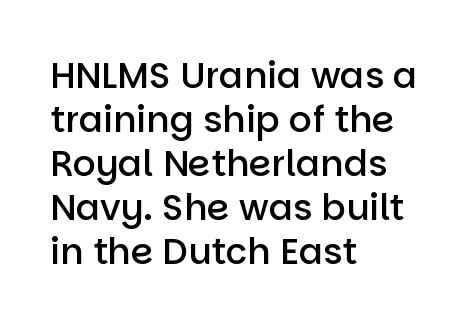
Q: Is the text bold? A: Semi-bold.
Q: Is the text italic (slanted)? A: No, it is upright.
Q: Is the typeface a serif or a sans-serif typeface? A: Sans-serif.
Q: Is the text underlined? A: No.
Q: How is the paragraph aligned? A: Left-aligned.
Q: Is the spacing between letters normal or unusually wide? A: Normal.
Q: Width (condensed, normal, or wide)? A: Normal.
Q: Stroke contrast? A: Low.
Q: x-height? A: Large.
Q: Monospaced? A: No.
